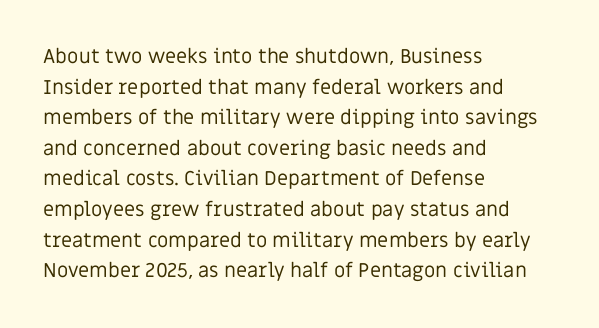
If you drew a line through each stem, it would be perfectly vertical. Students, observe: this is what conventionally led text looks like. Alignment: flush left. Decoration check: the copy has no underline.
